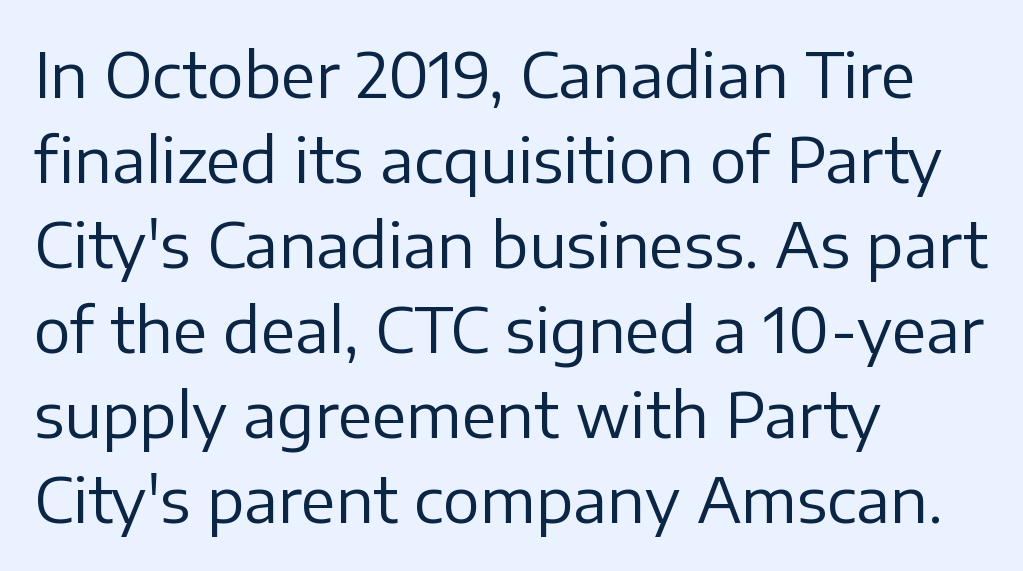
The block of text has a typical density, with ordinary space between rows. Spacing between characters is what you'd get straight out of the box. The rendering uses natural spacing where letterforms have individual widths. Caption: multi-line text, flush left, ragged right. You can tell from the bare stems that sans-serif type was used.
